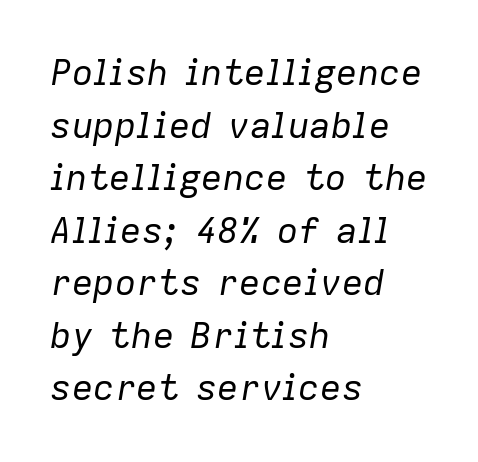
{"italic": "yes", "lean": "right", "slant_degrees": 9, "bold": "no", "weight": "regular", "width": "normal", "stroke_contrast": "low", "x_height": "medium", "monospaced": "no", "underline": "no", "align": "left", "line_spacing": "normal", "line_spacing_ratio": 1.46, "letter_spacing": "normal", "letter_spacing_em": 0.0, "glyph_px": 36}
